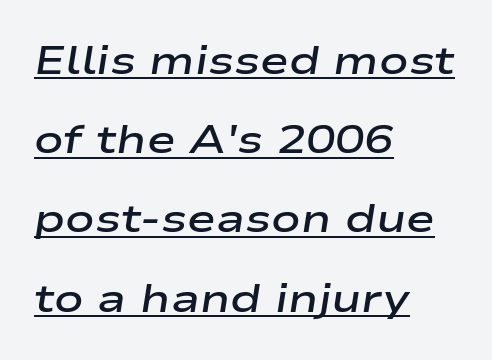
The paragraph has a hard left edge and a soft right edge. Weight: semibold (demi). Whoever set this chose breathing room over compactness in the vertical rhythm. Tracking here is standard; glyphs follow each other at the usual distance.
